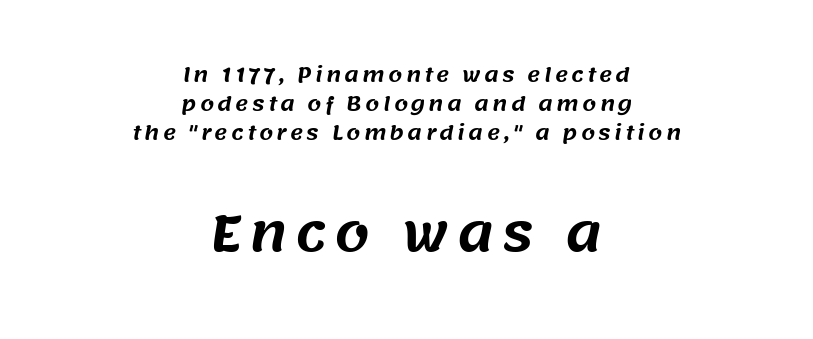
The rendering positions every line midway between the sides. These two chunks differ in scale, with the bottom chunk taking the larger measure. Character widths vary here, with narrow letters taking less room than wide ones. The passage shown is not underscored anywhere.
